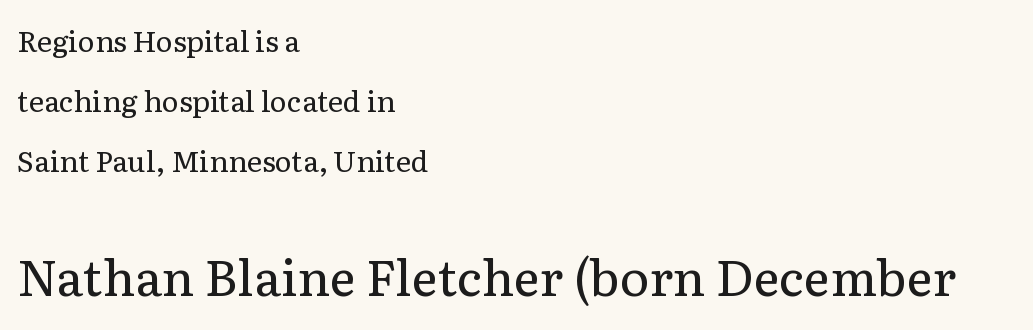
The image shows 50 px regular-weight serif type, upright; set left-aligned, loose line spacing (2.07x), normal letter spacing, not underlined; the second (bottom) block is 1.72x larger; low stroke contrast and a medium x-height.
